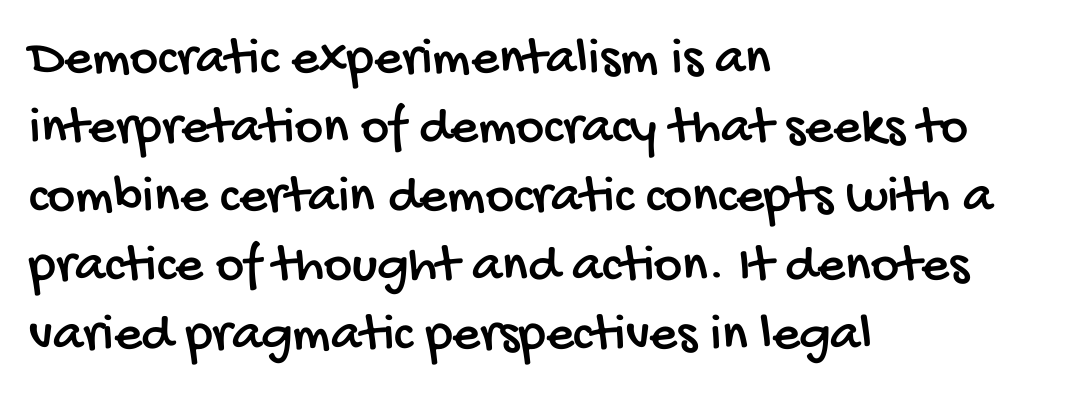
This sample uses a sans-serif face. Vertically, the passage feels balanced, rows spaced as you'd expect. The gaps between neighbouring characters are ordinary and unremarkable. Bare-footed words on every line. The text block is weighted toward the left margin, trailing off unevenly rightward.
